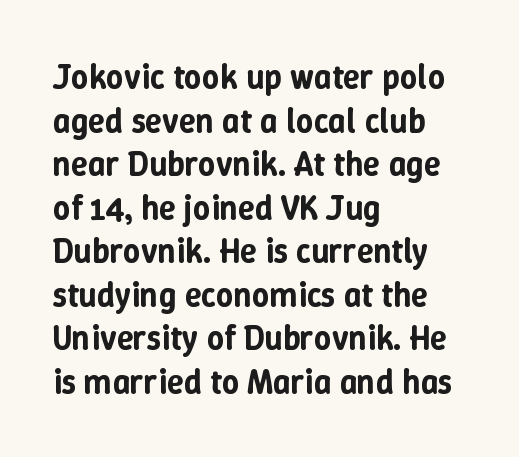
{"italic": "no", "width": "normal", "stroke_contrast": "low", "x_height": "medium", "monospaced": "no", "underline": "no", "align": "left", "line_spacing": "normal", "line_spacing_ratio": 1.28, "letter_spacing": "normal", "letter_spacing_em": 0.0, "glyph_px": 34}
